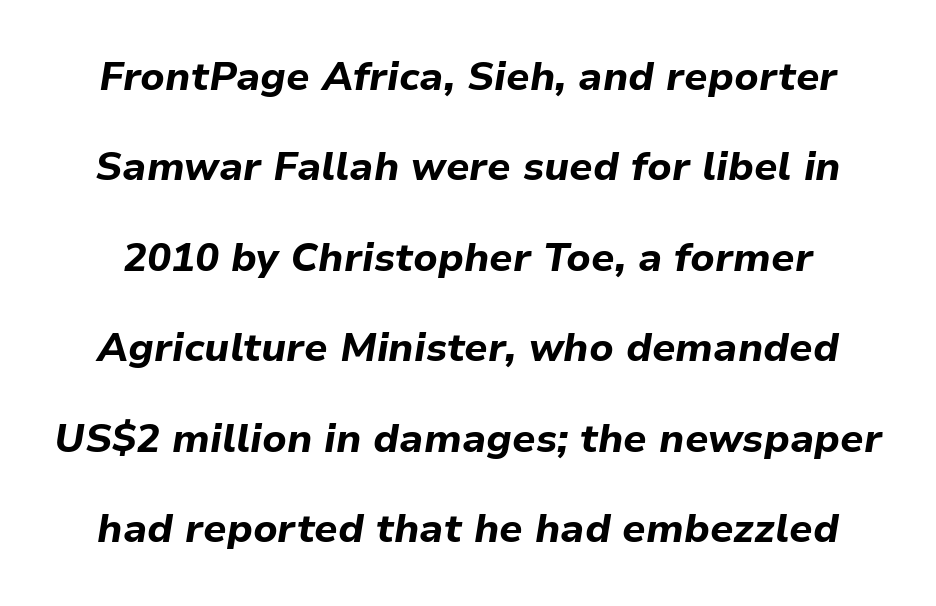
Q: Is the text bold? A: Yes.
Q: Is the text italic (slanted)? A: Yes, it leans right by about 9 degrees.
Q: Is the text underlined? A: No.
Q: Is the spacing between letters normal or unusually wide? A: Normal.
Q: Is the spacing between lines tight, normal or loose? A: Loose.
Q: Width (condensed, normal, or wide)? A: Normal.
Q: Stroke contrast? A: Low.
Q: x-height? A: Medium.
Q: Monospaced? A: No.
